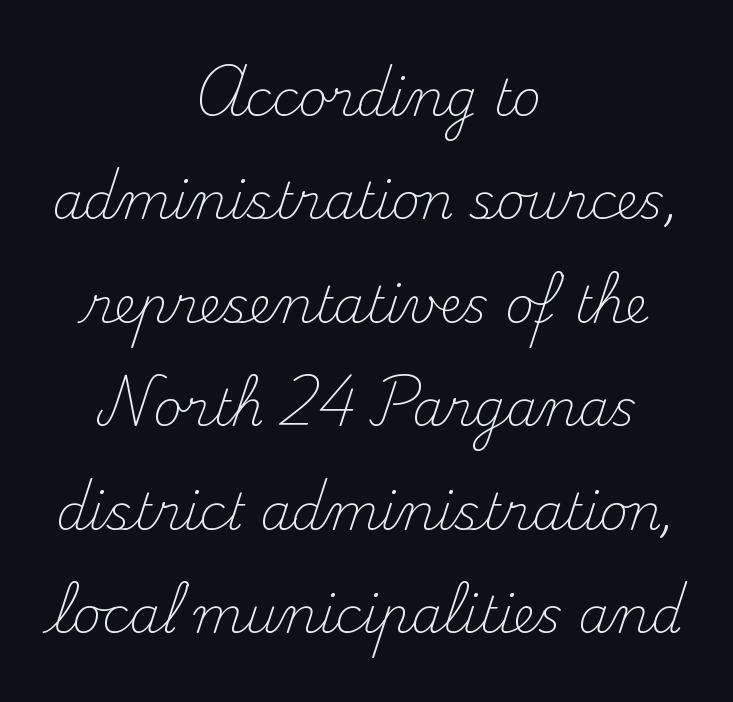
The image shows 50 px light serif type; set centered, loose line spacing (2.07x), normal letter spacing, not underlined; medium stroke contrast and a small x-height.
